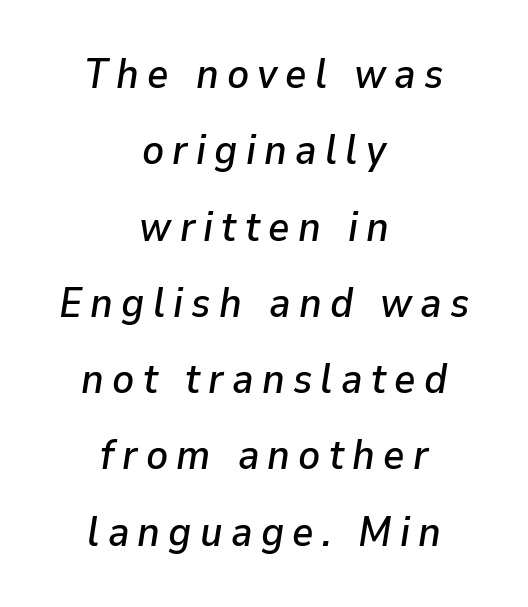
The image shows 41 px text type, italic (leaning right); set centered, line spacing 1.86x, unusually wide letter spacing (+0.2 em), not underlined; low stroke contrast and a medium x-height.
